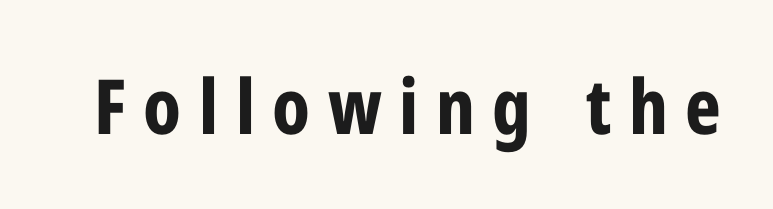
The lettering holds an erect, upright posture throughout. Plain, unruled lines of type. Notice how thick the strokes are: this is what a full bold looks like. Varying glyph widths throughout — classic text-font behaviour.
